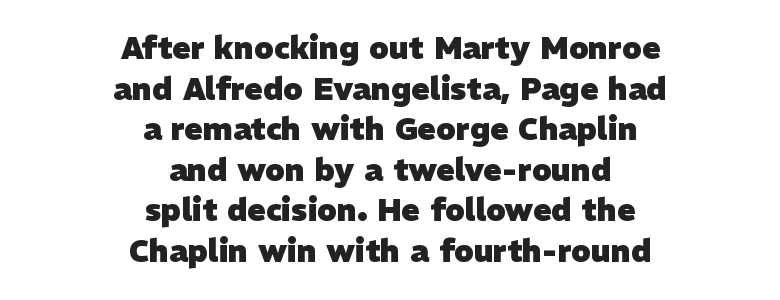
The image shows 31 px heavy sans-serif type; set centered, normal line spacing (1.31x), normal letter spacing, not underlined; low stroke contrast and a medium x-height.
